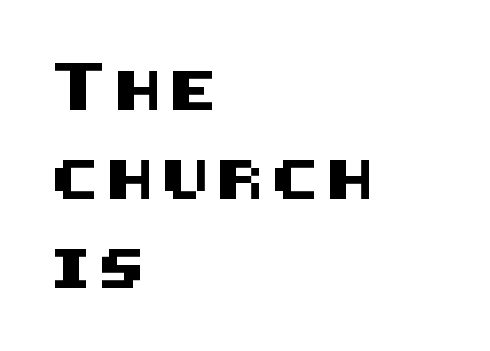
Q: Is the text italic (slanted)? A: No, it is upright.
Q: Is the typeface a serif or a sans-serif typeface? A: Sans-serif.
Q: Is the text underlined? A: No.
Q: How is the paragraph aligned? A: Left-aligned.
Q: Is the spacing between letters normal or unusually wide? A: Unusually wide.
Q: Is the spacing between lines tight, normal or loose? A: Loose.
Q: Width (condensed, normal, or wide)? A: Normal.
Q: Stroke contrast? A: Medium.
Q: x-height? A: Large.
